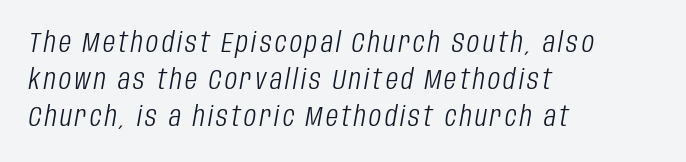
{"italic": "yes", "lean": "right", "slant_degrees": 10, "bold": "no", "weight": "light", "width": "condensed", "stroke_contrast": "low", "x_height": "large", "monospaced": "no", "underline": "no", "align": "left", "line_spacing": "normal", "line_spacing_ratio": 1.32, "glyph_px": 28}
